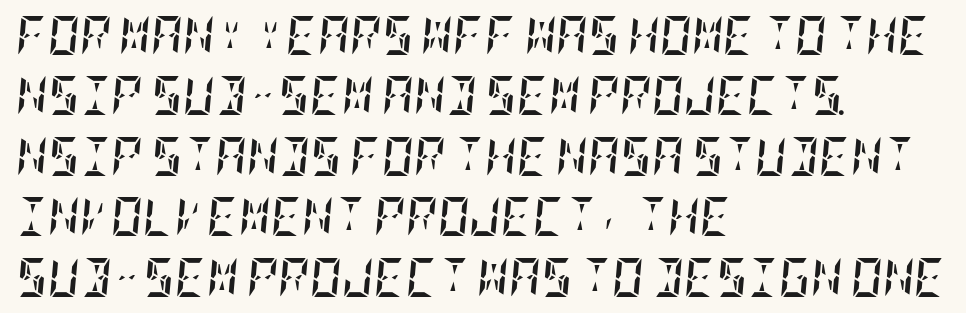
{"italic": "yes", "lean": "right", "slant_degrees": 5, "bold": "yes", "weight": "semibold", "width": "condensed", "stroke_contrast": "low", "x_height": "large", "underline": "no", "align": "left", "line_spacing": "normal", "line_spacing_ratio": 1.55, "letter_spacing": "normal", "letter_spacing_em": 0.0, "glyph_px": 39}
